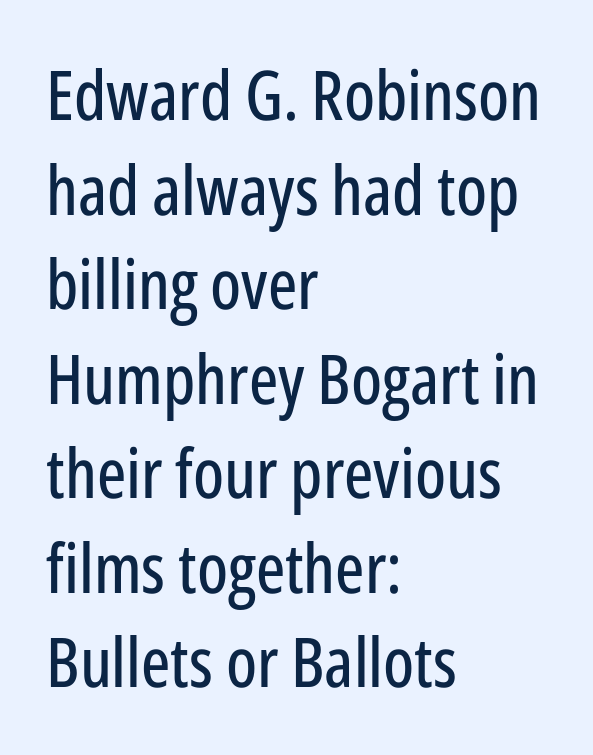
{"serif": "no", "italic": "no", "width": "condensed", "stroke_contrast": "low", "x_height": "medium", "monospaced": "no", "underline": "no", "align": "left", "line_spacing": "normal", "line_spacing_ratio": 1.37, "letter_spacing": "normal", "letter_spacing_em": 0.0, "glyph_px": 69}
